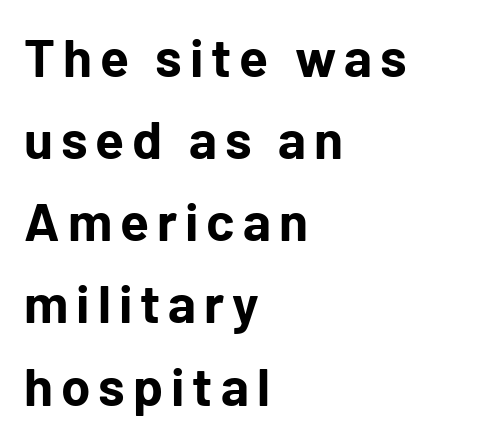
The image shows 53 px bold sans-serif type, upright; set left-aligned, normal line spacing (1.55x), not underlined; low stroke contrast and a medium x-height.
